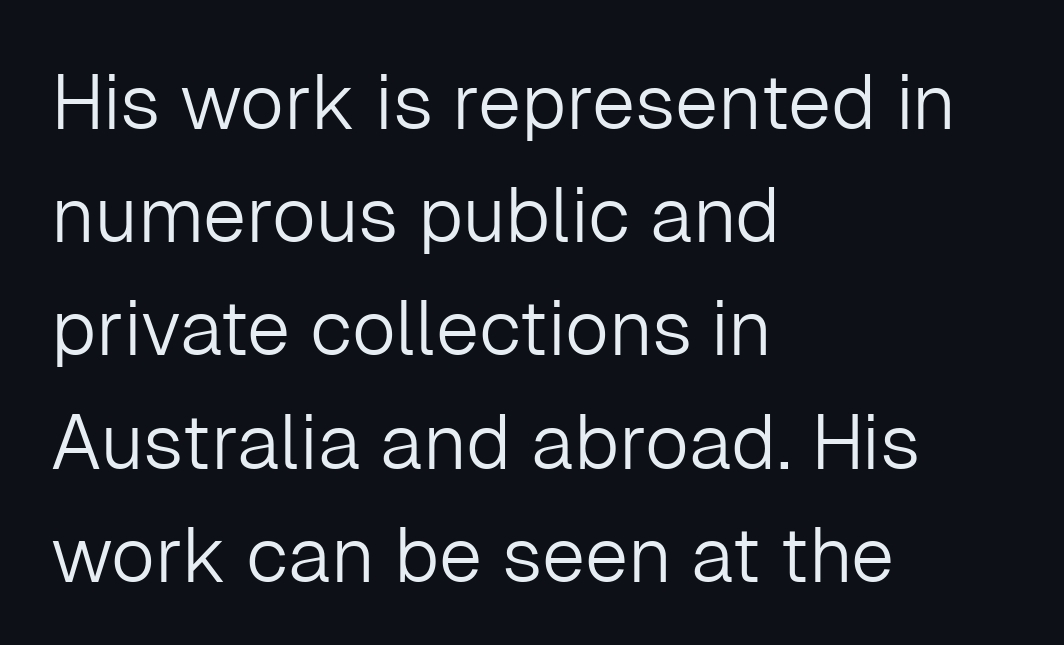
Q: Is the text bold? A: No.
Q: Is the text italic (slanted)? A: No, it is upright.
Q: Is the typeface a serif or a sans-serif typeface? A: Sans-serif.
Q: Is the text underlined? A: No.
Q: How is the paragraph aligned? A: Left-aligned.
Q: Is the spacing between letters normal or unusually wide? A: Normal.
Q: Is the spacing between lines tight, normal or loose? A: Normal.
Q: Width (condensed, normal, or wide)? A: Normal.
Q: Stroke contrast? A: Low.
Q: x-height? A: Medium.
Q: Monospaced? A: No.
